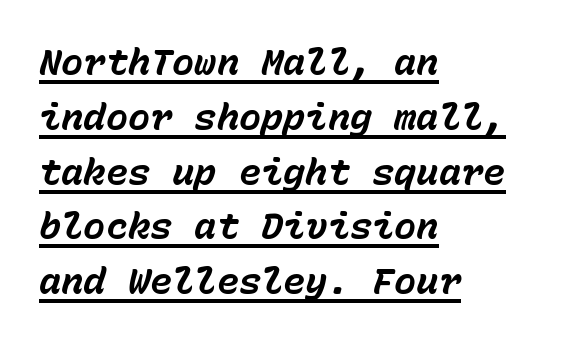
{"italic": "yes", "lean": "right", "slant_degrees": 15, "bold": "yes", "weight": "bold", "width": "normal", "stroke_contrast": "low", "x_height": "medium", "monospaced": "yes", "underline": "yes", "align": "left", "line_spacing": "normal", "line_spacing_ratio": 1.48, "letter_spacing": "normal", "letter_spacing_em": 0.0, "glyph_px": 37}
